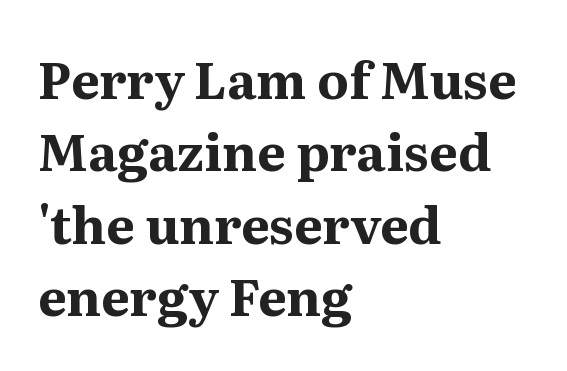
{"serif": "yes", "italic": "no", "bold": "yes", "weight": "bold", "width": "normal", "stroke_contrast": "medium", "x_height": "medium", "monospaced": "no", "underline": "no", "align": "left", "line_spacing": "normal", "line_spacing_ratio": 1.42, "letter_spacing": "normal", "letter_spacing_em": 0.0, "glyph_px": 51}
